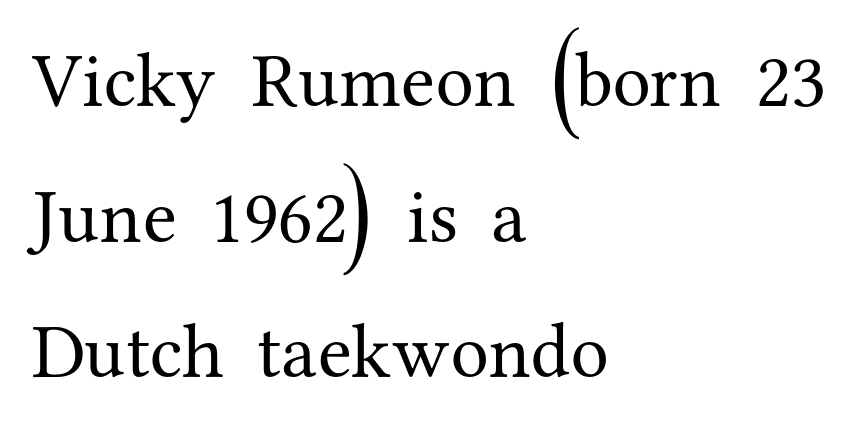
Q: Is the text bold? A: No.
Q: Is the text italic (slanted)? A: No, it is upright.
Q: Is the typeface a serif or a sans-serif typeface? A: Serif.
Q: Is the text underlined? A: No.
Q: How is the paragraph aligned? A: Left-aligned.
Q: Is the spacing between letters normal or unusually wide? A: Normal.
Q: Width (condensed, normal, or wide)? A: Normal.
Q: Stroke contrast? A: Medium.
Q: x-height? A: Medium.
Q: Monospaced? A: No.
